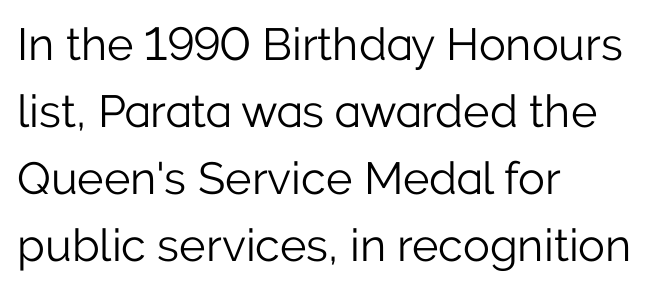
{"serif": "no", "italic": "no", "bold": "no", "weight": "light", "width": "normal", "stroke_contrast": "low", "x_height": "medium", "monospaced": "no", "underline": "no", "align": "left", "line_spacing": "normal", "line_spacing_ratio": 1.49, "letter_spacing": "normal", "letter_spacing_em": 0.0, "glyph_px": 45}
